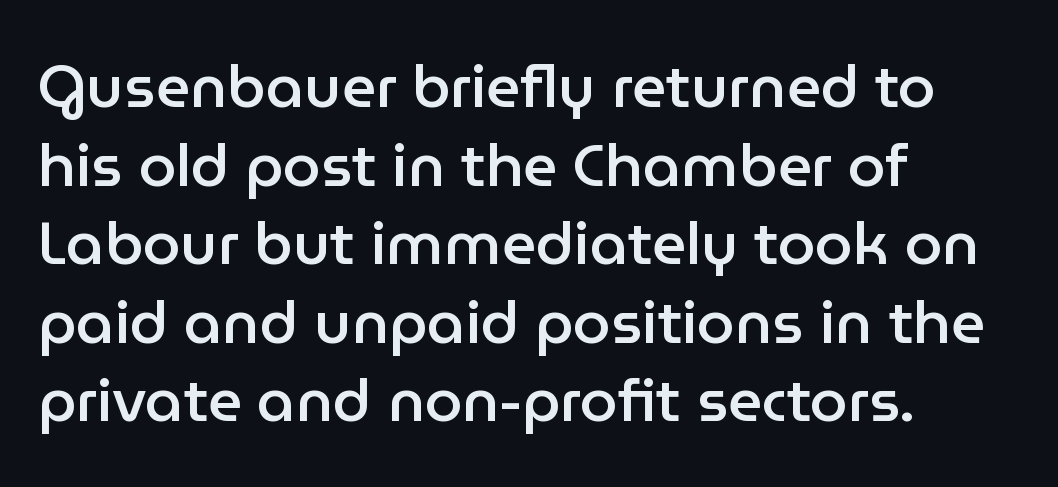
{"serif": "no", "italic": "no", "bold": "semi", "weight": "semibold", "width": "normal", "stroke_contrast": "low", "x_height": "medium", "monospaced": "no", "underline": "no", "align": "left", "line_spacing": "normal", "line_spacing_ratio": 1.31, "letter_spacing": "normal", "letter_spacing_em": 0.0, "glyph_px": 60}
